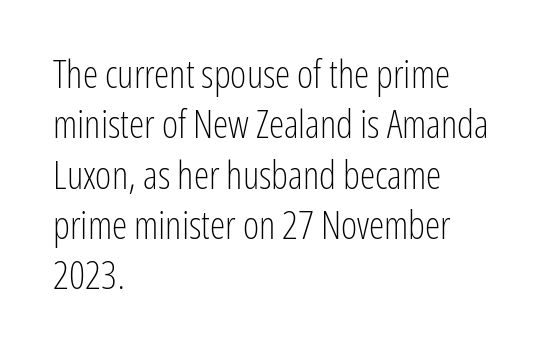
Q: Is the text bold? A: No.
Q: Is the text italic (slanted)? A: No, it is upright.
Q: Is the typeface a serif or a sans-serif typeface? A: Sans-serif.
Q: Is the text underlined? A: No.
Q: How is the paragraph aligned? A: Left-aligned.
Q: Is the spacing between letters normal or unusually wide? A: Normal.
Q: Is the spacing between lines tight, normal or loose? A: Normal.
Q: Width (condensed, normal, or wide)? A: Condensed.
Q: Stroke contrast? A: Low.
Q: x-height? A: Medium.
Q: Monospaced? A: No.
